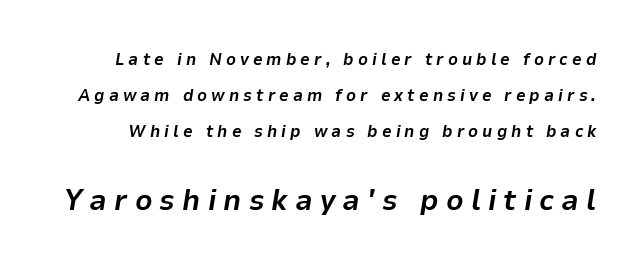
Compared with ordinary roman type, these characters are visibly tilted. Typesetter's note: full bold, strokes at maximum text heaviness. The designer gave the closing block more size than the opening block. Leading: increased. Think of a printed novel: that variable character pitch is what you see here. Is the letter spacing exaggerated? Yes — the characters are pushed far apart.
